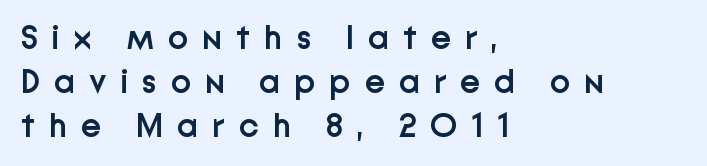
Q: Is the text bold? A: Semi-bold.
Q: Is the text italic (slanted)? A: No, it is upright.
Q: Is the typeface a serif or a sans-serif typeface? A: Sans-serif.
Q: Is the text underlined? A: No.
Q: How is the paragraph aligned? A: Left-aligned.
Q: Is the spacing between letters normal or unusually wide? A: Unusually wide.
Q: Is the spacing between lines tight, normal or loose? A: Normal.
Q: Width (condensed, normal, or wide)? A: Normal.
Q: Stroke contrast? A: Low.
Q: x-height? A: Medium.
Q: Monospaced? A: No.
